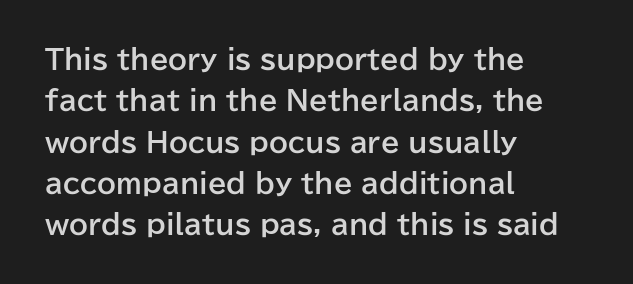
Q: Is the text bold? A: Yes.
Q: Is the text italic (slanted)? A: No, it is upright.
Q: Is the text underlined? A: No.
Q: How is the paragraph aligned? A: Left-aligned.
Q: Is the spacing between letters normal or unusually wide? A: Normal.
Q: Is the spacing between lines tight, normal or loose? A: Normal.
